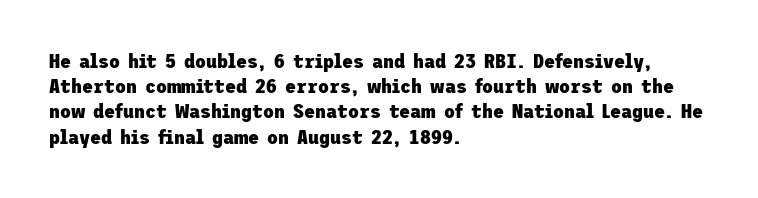
{"italic": "no", "bold": "yes", "underline": "no", "align": "left", "line_spacing": "normal", "line_spacing_ratio": 1.26, "letter_spacing": "normal", "letter_spacing_em": 0.0, "glyph_px": 20}
